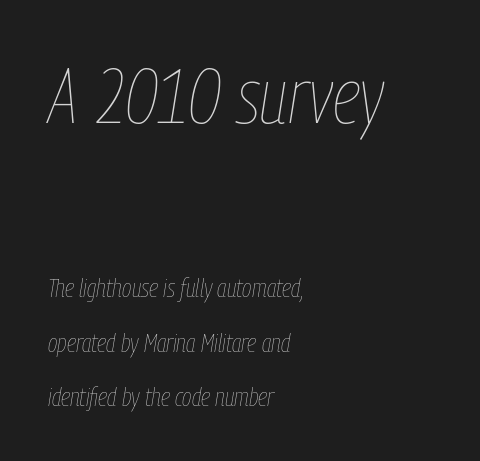
The image shows 77 px thin, condensed type, italic (leaning right); set left-aligned, loose line spacing (2.1x), normal letter spacing, not underlined; the first (top) block is 2.96x larger; low stroke contrast and a medium x-height.
